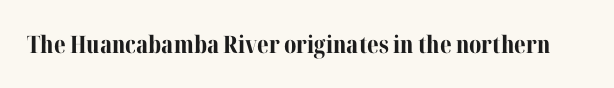
The image shows 24 px bold type, upright; set normal letter spacing, not underlined.
